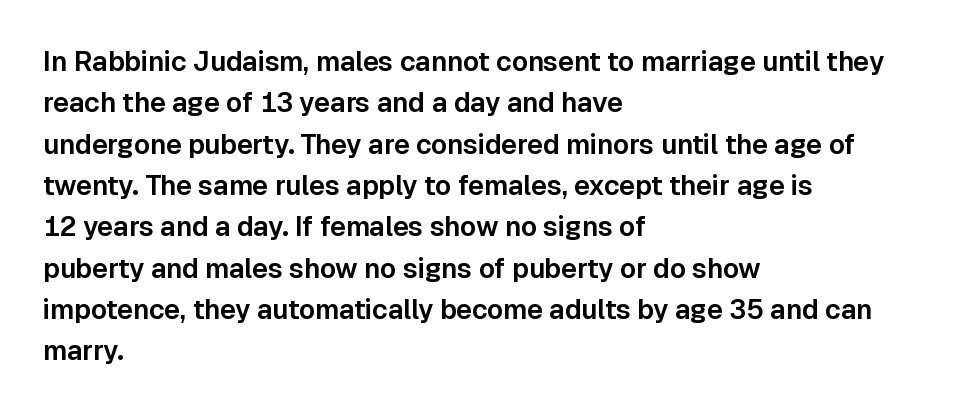
The image shows 27 px text type, upright; set left-aligned, normal line spacing (1.53x), normal letter spacing, not underlined.
